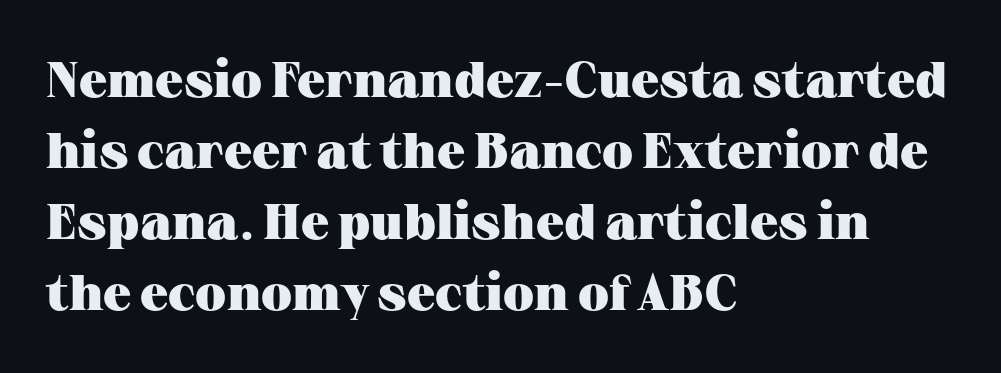
The gap between lines stays unmarked. Observe the ordinary spacing: letters are neighbours, not strangers. Do the characters align in a grid? No, the font is proportional. Type style note: has serifs. Summary of vertical rhythm: regular, with standard interline spacing. Characters remain perfectly vertical along every line.
